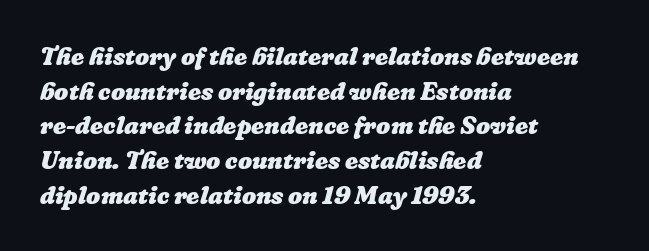
{"bold": "yes", "underline": "no", "align": "left", "line_spacing": "normal", "line_spacing_ratio": 1.39, "letter_spacing": "normal", "letter_spacing_em": 0.0, "glyph_px": 25}
